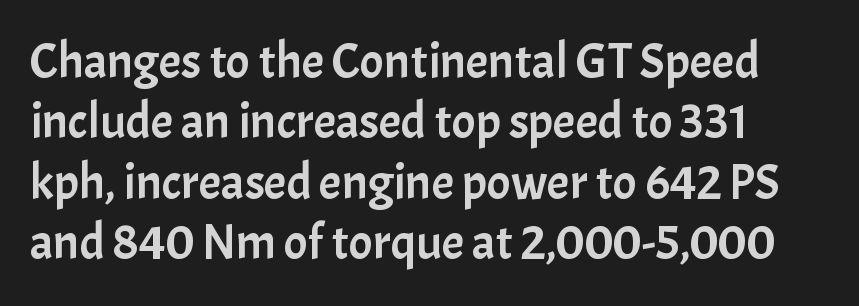
The image shows 50 px sans-serif type, upright; set left-aligned, line spacing 1.21x, normal letter spacing, not underlined; low stroke contrast and a medium x-height.
